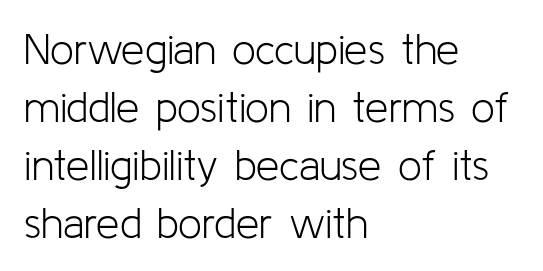
Font category for this specimen: sans-serif. Typeset ragged right — the left edge is the straight one. Nobody drew a line under any word here. Ordinary non-slanted type is in use.
